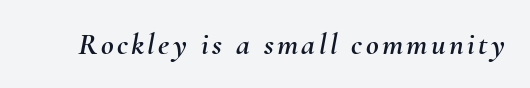
{"italic": "yes", "lean": "right", "slant_degrees": 10, "width": "normal", "stroke_contrast": "medium", "x_height": "small", "monospaced": "no", "underline": "no", "glyph_px": 31}
